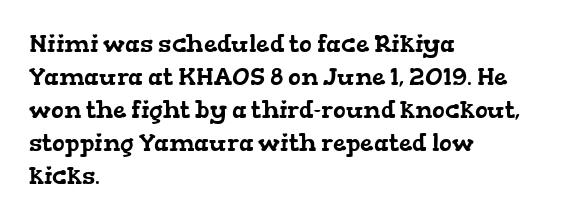
Q: Is the text underlined? A: No.
Q: How is the paragraph aligned? A: Left-aligned.
Q: Is the spacing between letters normal or unusually wide? A: Normal.
Q: Is the spacing between lines tight, normal or loose? A: Normal.
